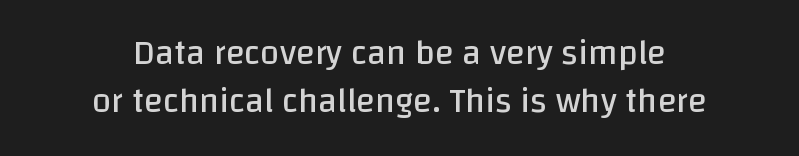
Q: Is the text bold? A: No.
Q: Is the text italic (slanted)? A: No, it is upright.
Q: Is the typeface a serif or a sans-serif typeface? A: Sans-serif.
Q: Is the text underlined? A: No.
Q: How is the paragraph aligned? A: Centered.
Q: Is the spacing between letters normal or unusually wide? A: Normal.
Q: Is the spacing between lines tight, normal or loose? A: Normal.
Q: Width (condensed, normal, or wide)? A: Normal.
Q: Stroke contrast? A: Low.
Q: x-height? A: Large.
Q: Monospaced? A: No.
